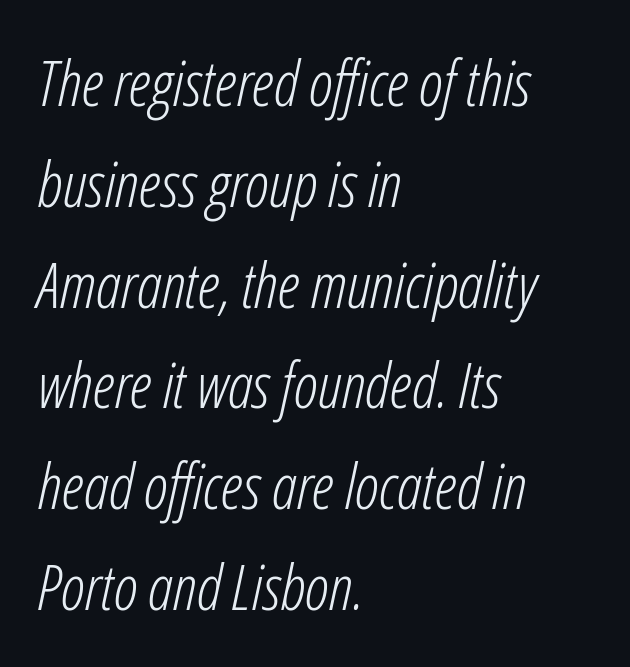
{"italic": "yes", "lean": "right", "slant_degrees": 12, "bold": "no", "weight": "light", "width": "condensed", "stroke_contrast": "low", "x_height": "medium", "monospaced": "no", "underline": "no", "align": "left", "line_spacing": "normal", "line_spacing_ratio": 1.6, "letter_spacing": "normal", "letter_spacing_em": 0.0, "glyph_px": 63}
